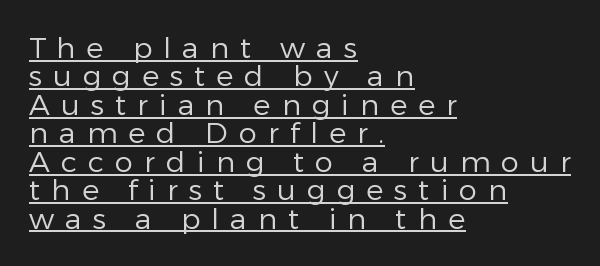
The weight tops out at a normal text grade. Posture: straight, roman, zero tilt. This sample carries an underscore along the baseline area. Every row of glyphs begins at an identical x-position on the left.
